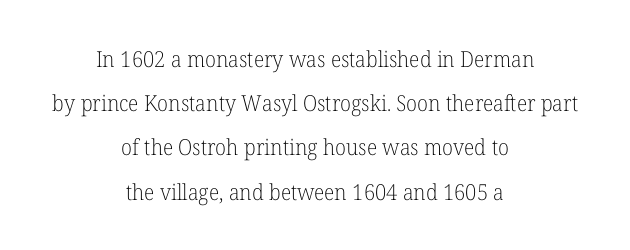
{"italic": "no", "bold": "no", "underline": "no", "align": "center", "line_spacing": "loose", "line_spacing_ratio": 2.01, "letter_spacing": "normal", "letter_spacing_em": 0.0, "glyph_px": 22}
